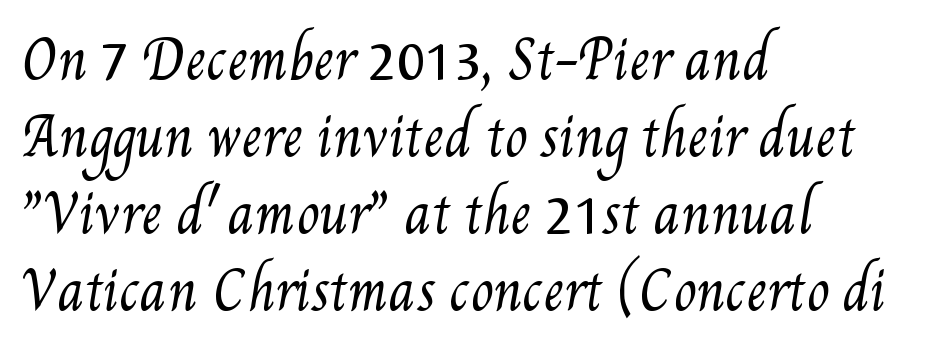
The image shows 52 px regular-weight, condensed type; set left-aligned, normal line spacing (1.48x), normal letter spacing, not underlined; medium stroke contrast and a small x-height.
